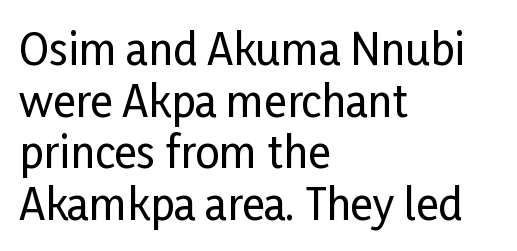
The image shows 43 px condensed sans-serif type, upright; set left-aligned, line spacing 1.2x, normal letter spacing, not underlined; low stroke contrast and a medium x-height.
